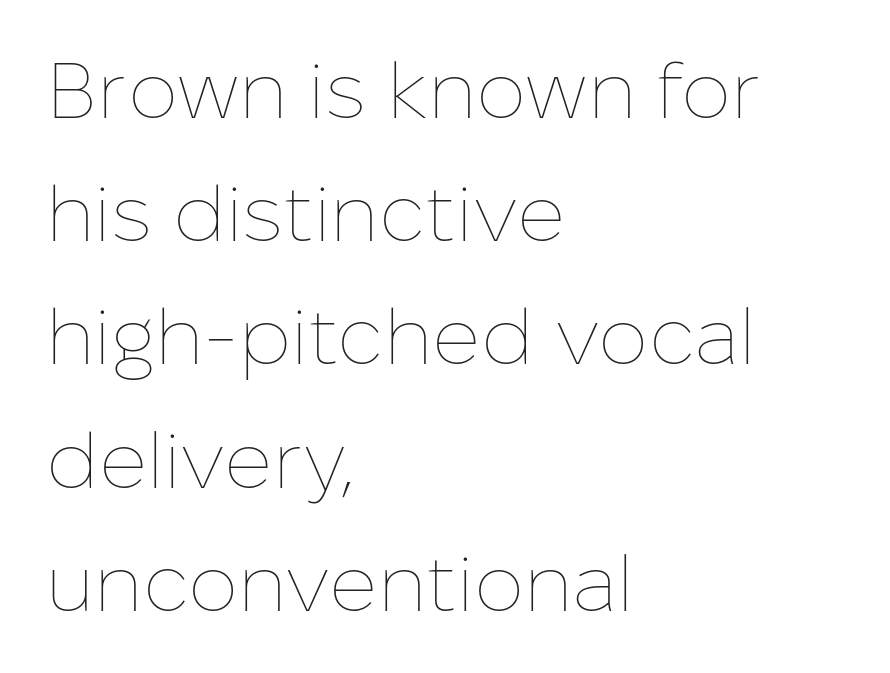
In terms of letterspacing, this is plain default setting. The foot of each line stays bare and open. Ordinary non-slanted type is in use. Think standard paragraph weight, or any step lighter than that.
